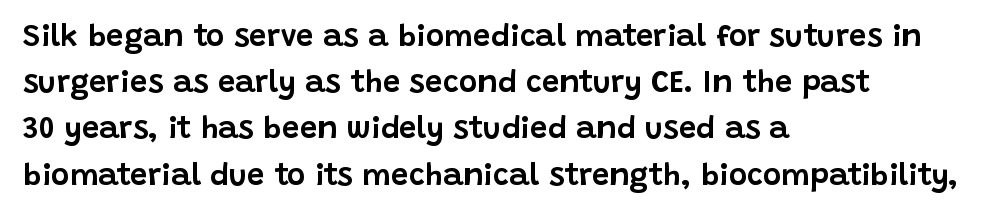
The image shows 31 px sans-serif type, upright; set left-aligned, normal line spacing (1.49x), normal letter spacing, not underlined; low stroke contrast and a large x-height.
